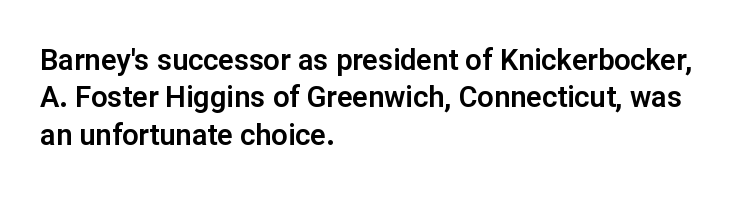
This is the regular roman posture of the typeface. Here the designer chose a conventional face with non-uniform glyph widths. The designer went with a sans here, leaving each stem footless. These lines are set flush left with a ragged right edge.
